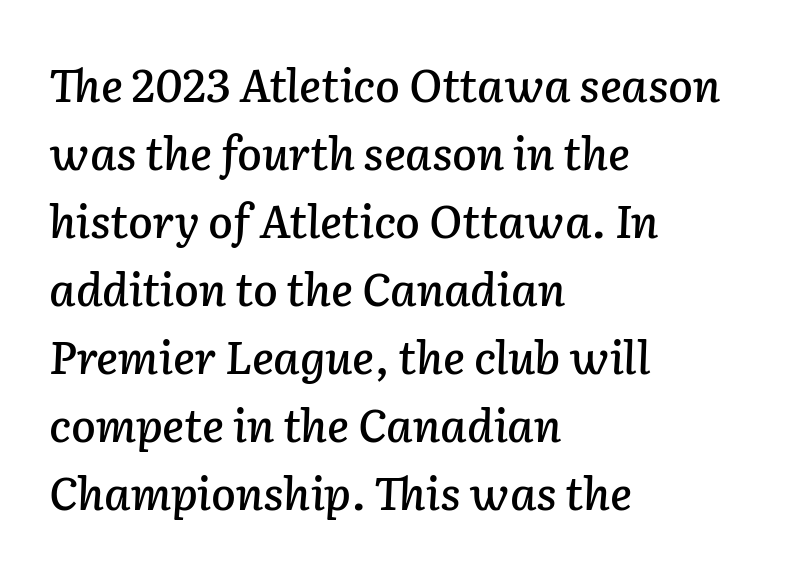
The type is set solid horizontally, with unmodified tracking. Yep, that's italic — everything's leaning. Check under the words: just untouched page. This rendering uses left alignment, leaving the right contour irregular.
